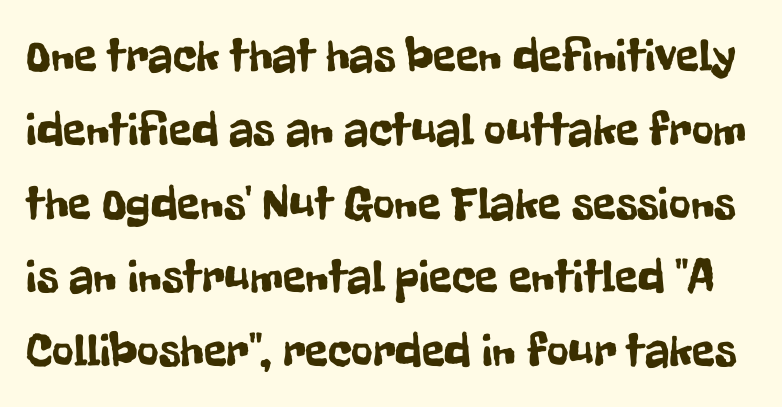
Q: Is the text italic (slanted)? A: No, it is upright.
Q: Is the typeface a serif or a sans-serif typeface? A: Sans-serif.
Q: Is the text underlined? A: No.
Q: Is the spacing between letters normal or unusually wide? A: Normal.
Q: Is the spacing between lines tight, normal or loose? A: Normal.
Q: Width (condensed, normal, or wide)? A: Condensed.
Q: Stroke contrast? A: Low.
Q: x-height? A: Medium.
Q: Monospaced? A: No.
